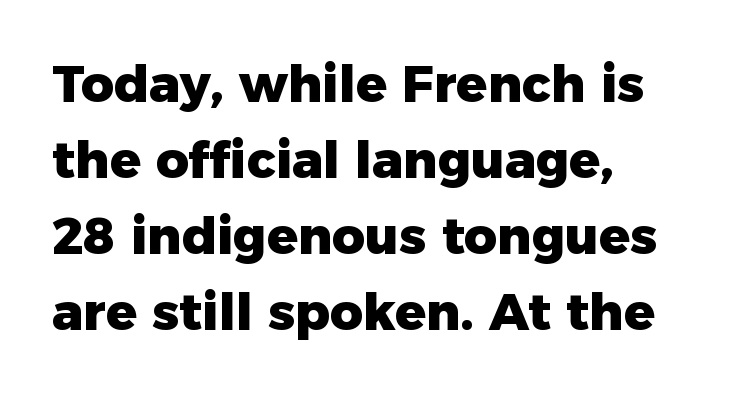
Q: Is the text bold? A: Yes.
Q: Is the text italic (slanted)? A: No, it is upright.
Q: Is the typeface a serif or a sans-serif typeface? A: Sans-serif.
Q: Is the text underlined? A: No.
Q: How is the paragraph aligned? A: Left-aligned.
Q: Is the spacing between letters normal or unusually wide? A: Normal.
Q: Is the spacing between lines tight, normal or loose? A: Normal.
Q: Width (condensed, normal, or wide)? A: Normal.
Q: Stroke contrast? A: Low.
Q: x-height? A: Medium.
Q: Monospaced? A: No.
